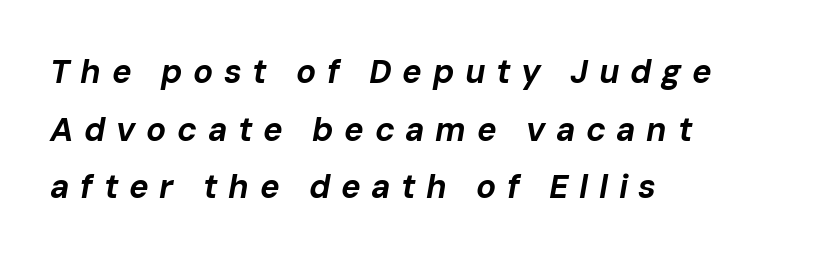
Q: Is the text bold? A: Yes.
Q: Is the text italic (slanted)? A: Yes, it leans right by about 10 degrees.
Q: Is the text underlined? A: No.
Q: How is the paragraph aligned? A: Left-aligned.
Q: Is the spacing between letters normal or unusually wide? A: Unusually wide.
Q: Width (condensed, normal, or wide)? A: Normal.
Q: Stroke contrast? A: Low.
Q: x-height? A: Medium.
Q: Monospaced? A: No.
